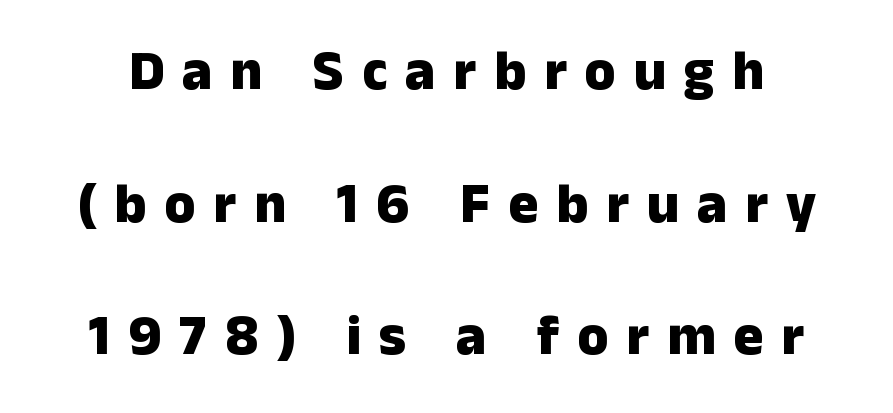
{"serif": "no", "italic": "no", "bold": "yes", "weight": "heavy", "width": "normal", "stroke_contrast": "low", "x_height": "medium", "monospaced": "no", "underline": "no", "line_spacing": "loose", "line_spacing_ratio": 2.37, "letter_spacing": "wide", "letter_spacing_em": 0.32, "glyph_px": 56}
